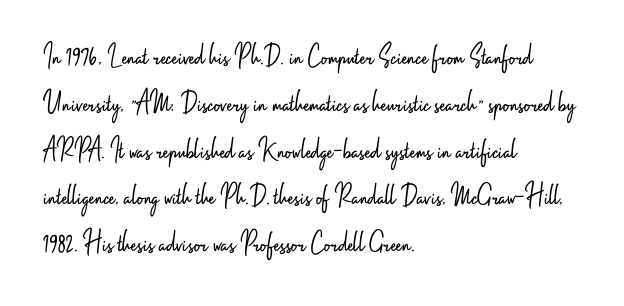
{"serif": "no", "bold": "no", "weight": "light", "width": "condensed", "stroke_contrast": "low", "x_height": "small", "monospaced": "no", "underline": "no", "align": "left", "line_spacing": "normal", "line_spacing_ratio": 1.51, "letter_spacing": "normal", "letter_spacing_em": 0.0, "glyph_px": 31}
